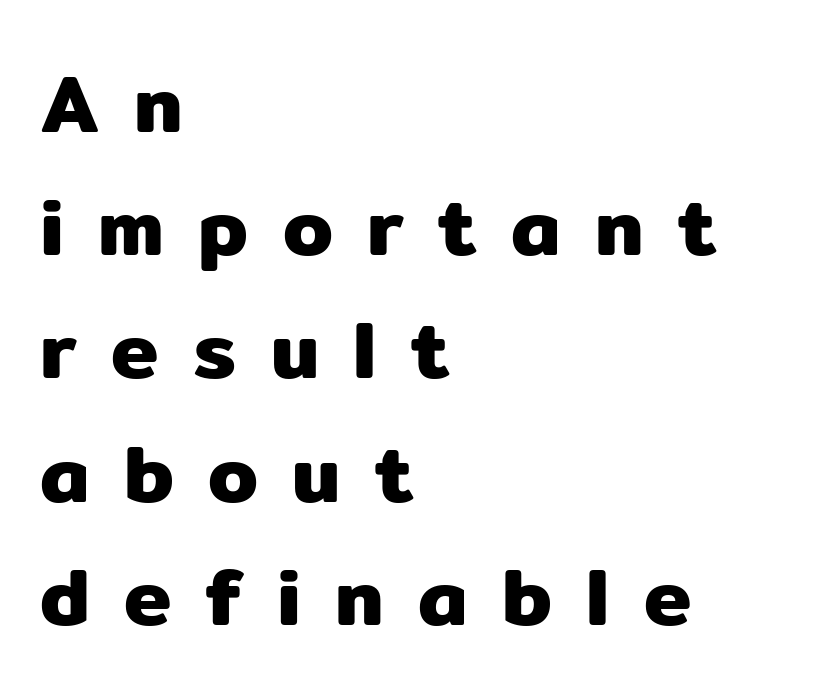
Check where the strokes stop: nothing finishes them off — pure sans. Spacing verdict: proportional, widths tailored to each character. Plain, unruled lines of type. Display-style spreading of the glyphs; the letterfit is very open. Students, observe: this is what conventionally led text looks like.
